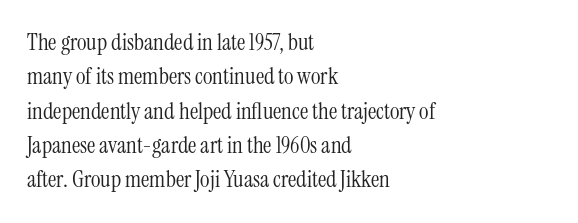
The image shows 23 px text type, upright; set left-aligned, normal line spacing (1.49x), normal letter spacing, not underlined.
